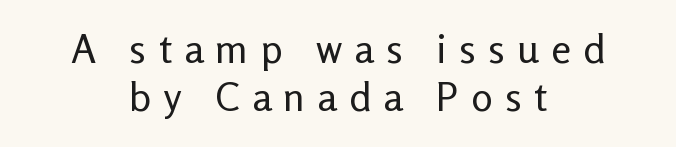
Q: Is the text bold? A: No.
Q: Is the text italic (slanted)? A: No, it is upright.
Q: Is the typeface a serif or a sans-serif typeface? A: Sans-serif.
Q: Is the text underlined? A: No.
Q: How is the paragraph aligned? A: Centered.
Q: Is the spacing between letters normal or unusually wide? A: Unusually wide.
Q: Width (condensed, normal, or wide)? A: Normal.
Q: Stroke contrast? A: Low.
Q: x-height? A: Medium.
Q: Monospaced? A: No.
